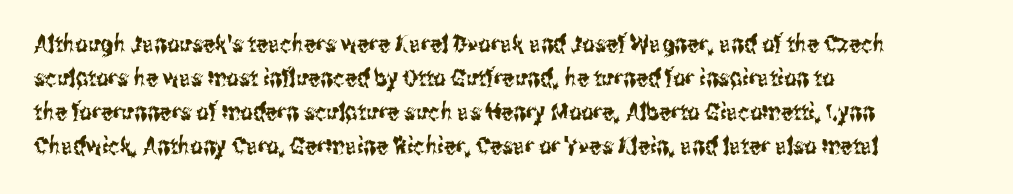
Q: Is the text italic (slanted)? A: No, it is upright.
Q: Is the text underlined? A: No.
Q: How is the paragraph aligned? A: Left-aligned.
Q: Is the spacing between letters normal or unusually wide? A: Normal.
Q: Is the spacing between lines tight, normal or loose? A: Normal.
